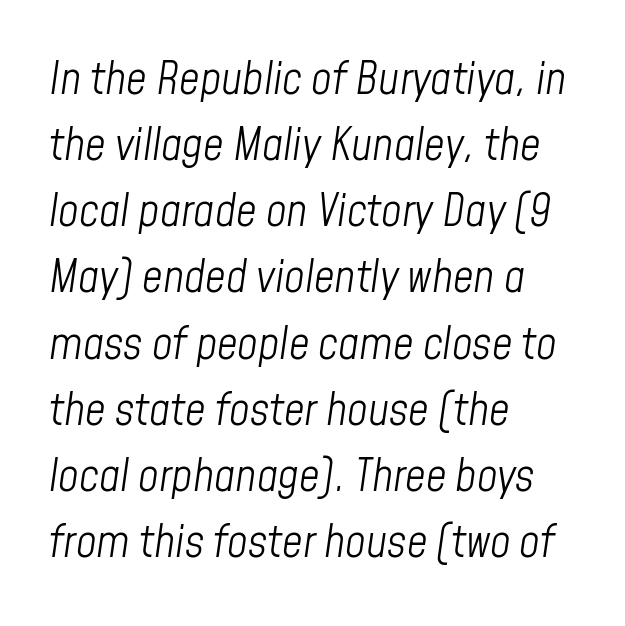
The image shows 45 px light, condensed type, italic (leaning right); set left-aligned, normal line spacing (1.47x), normal letter spacing, not underlined; low stroke contrast and a medium x-height.
